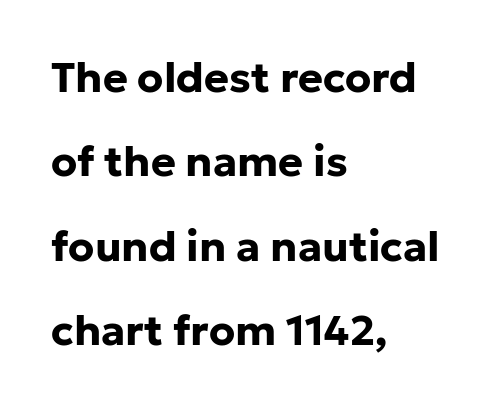
The image shows 42 px bold sans-serif type, upright; set left-aligned, loose line spacing (2.01x), normal letter spacing, not underlined; low stroke contrast and a medium x-height.
